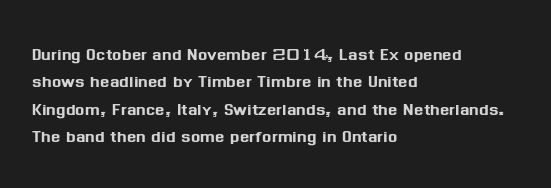
The image shows 22 px text type, upright; set left-aligned, normal line spacing (1.25x), normal letter spacing, not underlined.
